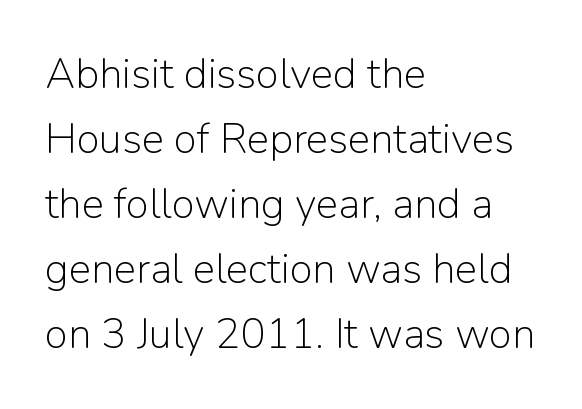
{"serif": "no", "italic": "no", "bold": "no", "weight": "light", "width": "normal", "stroke_contrast": "low", "x_height": "medium", "monospaced": "no", "underline": "no", "align": "left", "line_spacing": "normal", "line_spacing_ratio": 1.55, "letter_spacing": "normal", "letter_spacing_em": 0.0, "glyph_px": 42}
